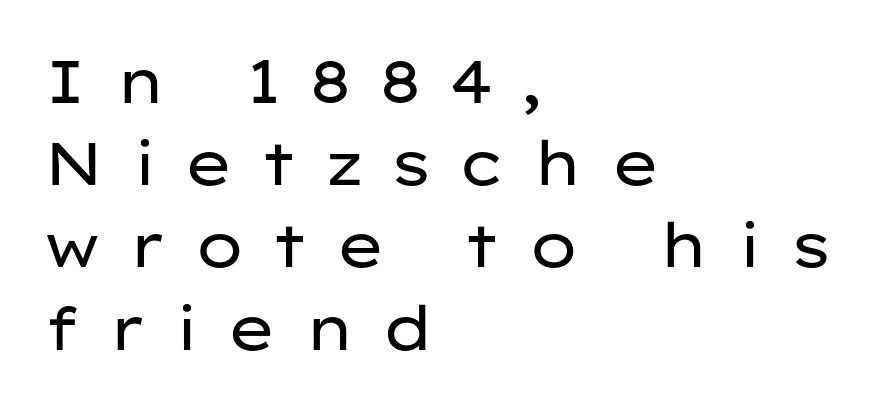
{"serif": "no", "italic": "no", "bold": "no", "weight": "regular", "width": "wide", "stroke_contrast": "low", "x_height": "medium", "monospaced": "no", "underline": "no", "align": "left", "line_spacing": "normal", "line_spacing_ratio": 1.37, "letter_spacing": "wide", "letter_spacing_em": 0.43, "glyph_px": 60}
